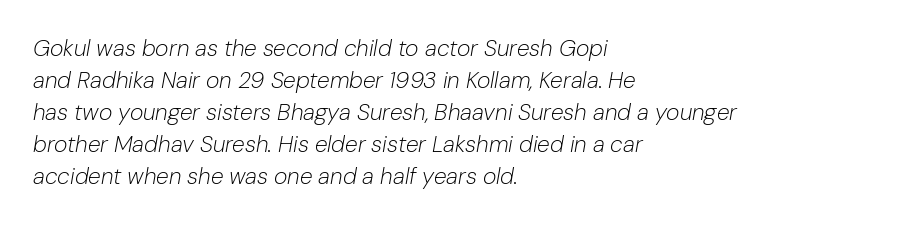
The image shows 23 px text type, italic (leaning right); set left-aligned, normal line spacing (1.39x), normal letter spacing, not underlined.
